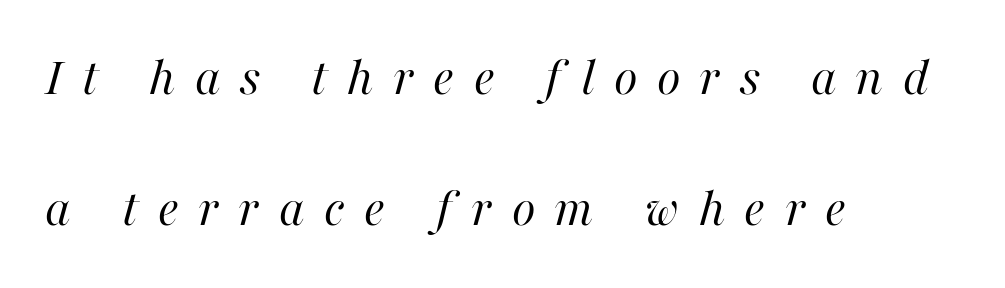
{"italic": "yes", "lean": "right", "slant_degrees": 16, "bold": "no", "weight": "regular", "width": "normal", "stroke_contrast": "high", "x_height": "medium", "monospaced": "no", "underline": "no", "align": "left", "line_spacing": "loose", "line_spacing_ratio": 2.38, "letter_spacing": "wide", "letter_spacing_em": 0.35, "glyph_px": 55}
